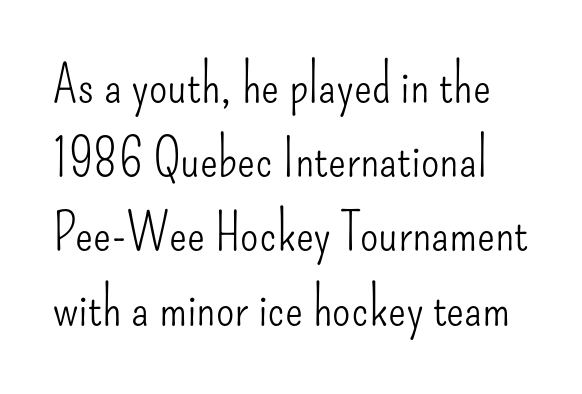
Summary of weight: not heavy and not bold. Glyph-to-glyph distance matches everyday printed text. Descenders hang freely into open space. A typesetter would call this leading conventional body-copy spacing.
